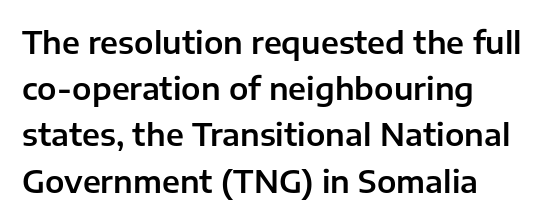
{"serif": "no", "italic": "no", "width": "normal", "stroke_contrast": "low", "x_height": "medium", "monospaced": "no", "underline": "no", "align": "left", "line_spacing": "normal", "line_spacing_ratio": 1.49, "letter_spacing": "normal", "letter_spacing_em": 0.0, "glyph_px": 31}
